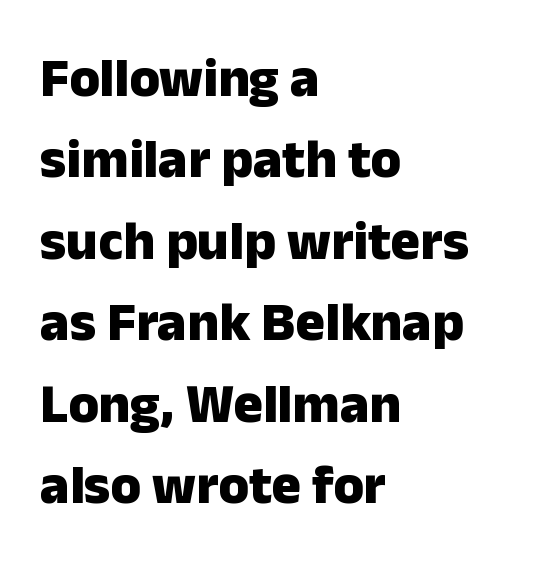
The passage shown is not underscored anywhere. In terms of letterform style, serifs are entirely absent. The rendering keeps characters at their native spacing. You could not count columns in this text — the font is proportionally spaced.
